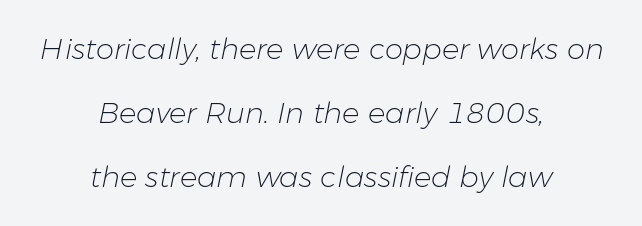
Q: Is the text bold? A: No.
Q: Is the text italic (slanted)? A: Yes, it leans right by about 11 degrees.
Q: Is the text underlined? A: No.
Q: How is the paragraph aligned? A: Centered.
Q: Is the spacing between letters normal or unusually wide? A: Normal.
Q: Is the spacing between lines tight, normal or loose? A: Loose.
Q: Width (condensed, normal, or wide)? A: Normal.
Q: Stroke contrast? A: Low.
Q: x-height? A: Medium.
Q: Monospaced? A: No.
